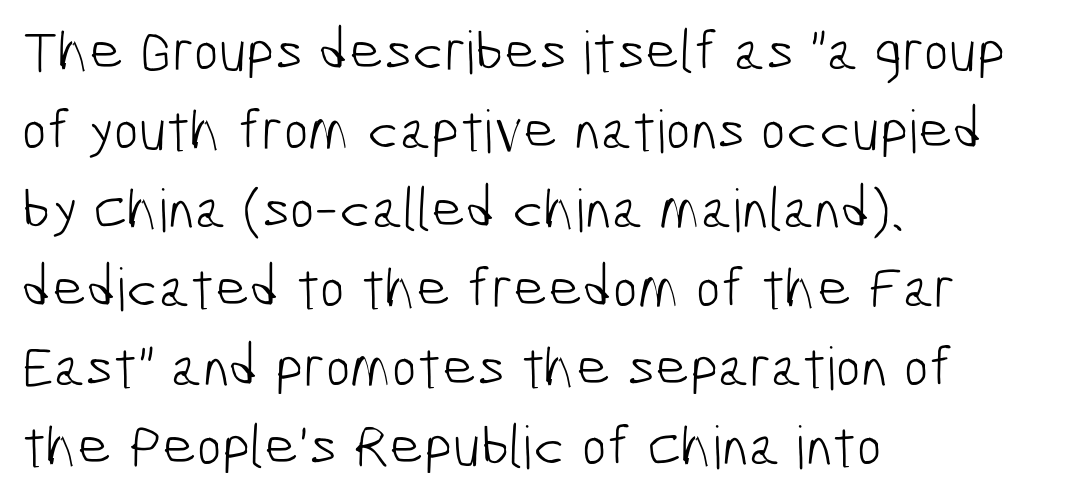
Q: Is the text bold? A: No.
Q: Is the typeface a serif or a sans-serif typeface? A: Sans-serif.
Q: Is the text underlined? A: No.
Q: How is the paragraph aligned? A: Left-aligned.
Q: Is the spacing between letters normal or unusually wide? A: Normal.
Q: Is the spacing between lines tight, normal or loose? A: Normal.
Q: Width (condensed, normal, or wide)? A: Condensed.
Q: Stroke contrast? A: Low.
Q: x-height? A: Medium.
Q: Monospaced? A: No.
